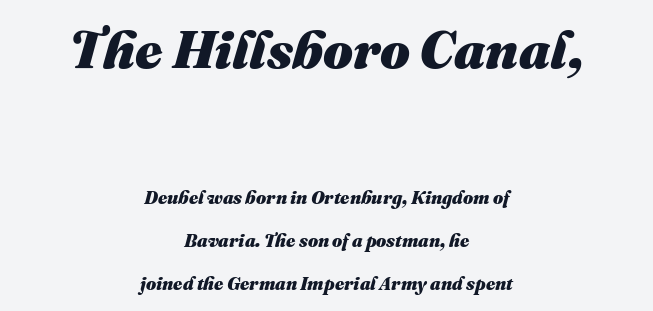
{"italic": "yes", "lean": "right", "slant_degrees": 16, "bold": "yes", "weight": "heavy", "width": "normal", "stroke_contrast": "medium", "x_height": "medium", "monospaced": "no", "underline": "no", "align": "center", "line_spacing": "loose", "line_spacing_ratio": 2.4, "letter_spacing": "normal", "letter_spacing_em": 0.0, "larger_block": "first", "size_ratio": 2.94, "glyph_px": 53}
